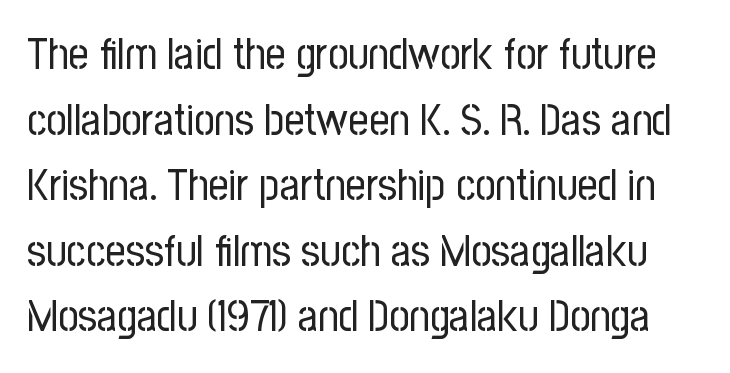
Q: Is the text bold? A: No.
Q: Is the text italic (slanted)? A: No, it is upright.
Q: Is the typeface a serif or a sans-serif typeface? A: Sans-serif.
Q: Is the text underlined? A: No.
Q: Is the spacing between letters normal or unusually wide? A: Normal.
Q: Is the spacing between lines tight, normal or loose? A: Normal.
Q: Width (condensed, normal, or wide)? A: Condensed.
Q: Stroke contrast? A: Low.
Q: x-height? A: Medium.
Q: Monospaced? A: No.
